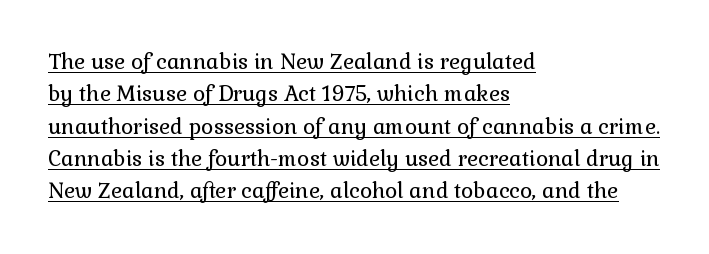
This is underlined copy, the kind a proofreader might mark for attention. The characters are drawn with everyday or finer stroke widths. What stands out about the letter spacing? Nothing — it is the standard amount. These lines sit exactly where default settings would place them. The ragged edge is on the right, which tells us the setting is flush left. Posture: upright roman.
